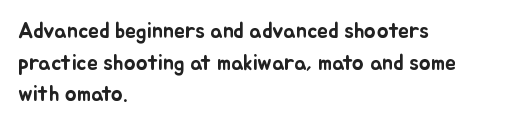
The image shows 22 px text type, upright; set left-aligned, normal line spacing (1.44x), normal letter spacing, not underlined.
